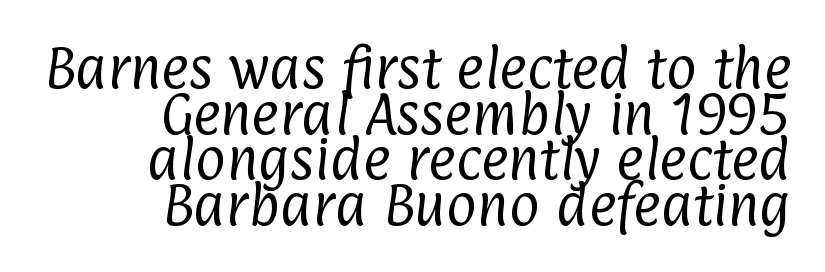
In CSS terms this would be text-align: right. Ink coverage per letter is moderate at most. Unlike a traditional serif, this face leaves its strokes unadorned. Check under the words: just untouched page.
